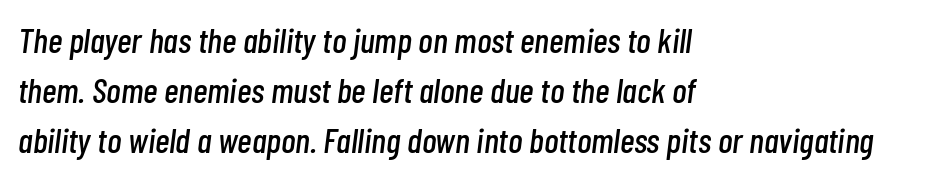
The image shows 35 px condensed type, italic (leaning right); set left-aligned, normal line spacing (1.43x), normal letter spacing, not underlined; low stroke contrast and a medium x-height.
